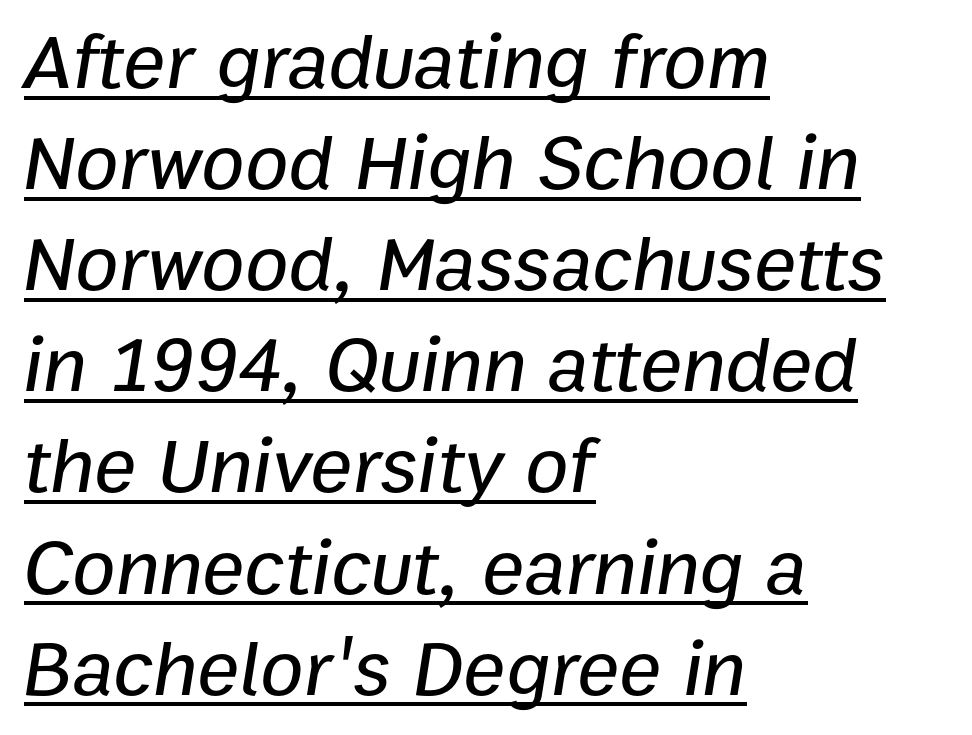
The image shows 79 px text type, italic (leaning right); set left-aligned, normal line spacing (1.28x), normal letter spacing, underlined; low stroke contrast and a medium x-height.
